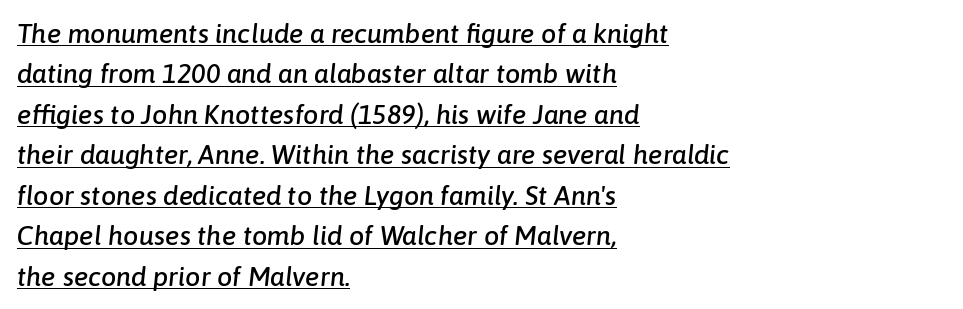
Rows of type keep a routine distance in the vertical direction. Notice how the passage keeps a crisp vertical edge on the left only. Here the glyphs are tracked normally, forming tight word shapes. Every character sits at an angle, as italics do.
